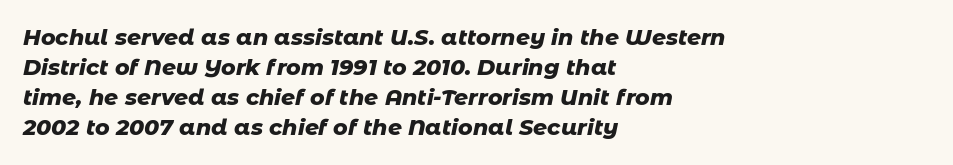
Q: Is the text bold? A: Yes.
Q: Is the text italic (slanted)? A: Yes, it leans right by about 11 degrees.
Q: Is the text underlined? A: No.
Q: How is the paragraph aligned? A: Left-aligned.
Q: Is the spacing between letters normal or unusually wide? A: Normal.
Q: Is the spacing between lines tight, normal or loose? A: Normal.
